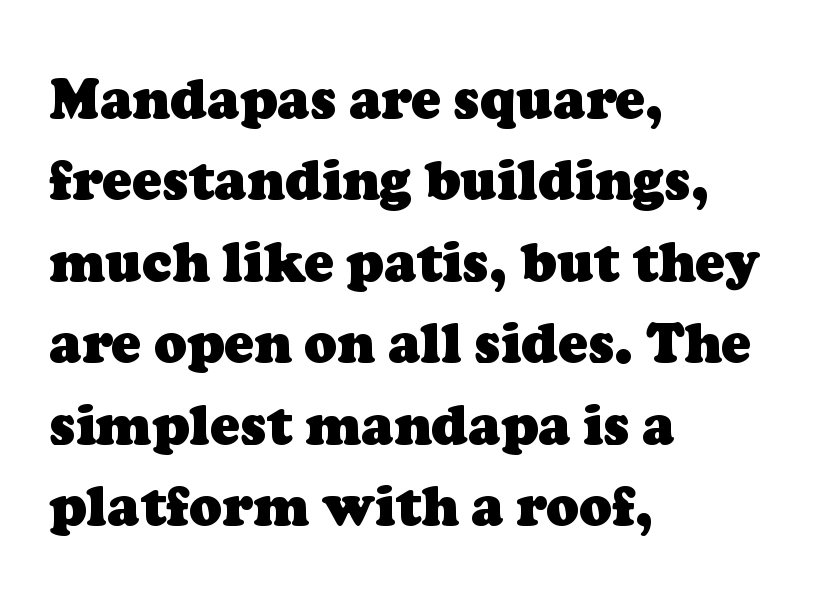
In terms of letterform style, serifs are clearly present. Casual observation: everything's shoved over to the left. Students, observe: this is what conventionally led text looks like. Compared with typical body copy, the letter spacing here is the same.
